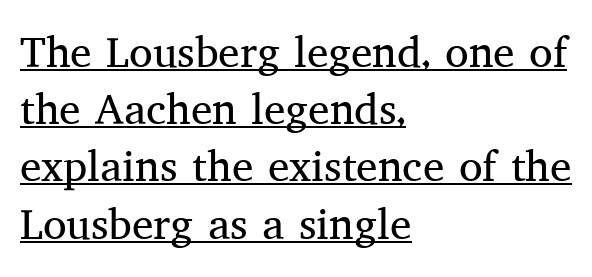
The image shows 43 px regular-weight serif type, upright; set left-aligned, normal line spacing (1.33x), normal letter spacing, underlined; medium stroke contrast and a medium x-height.
